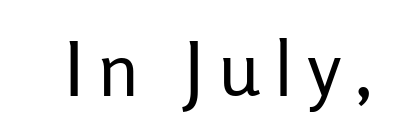
Q: Is the text bold? A: No.
Q: Is the text italic (slanted)? A: No, it is upright.
Q: Is the typeface a serif or a sans-serif typeface? A: Sans-serif.
Q: Is the text underlined? A: No.
Q: Width (condensed, normal, or wide)? A: Normal.
Q: Stroke contrast? A: Low.
Q: x-height? A: Medium.
Q: Monospaced? A: No.
